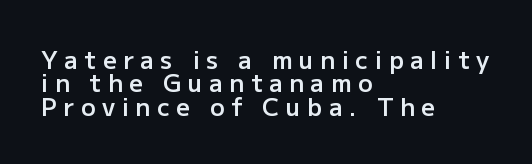
The passage shown has open, widely tracked lettering throughout. The string is rendered with underlining switched off. A roman cut, with each character standing at attention. The paragraph has a hard left edge and a soft right edge. Reading down the column, the eye jumps only a short way to each next line.
